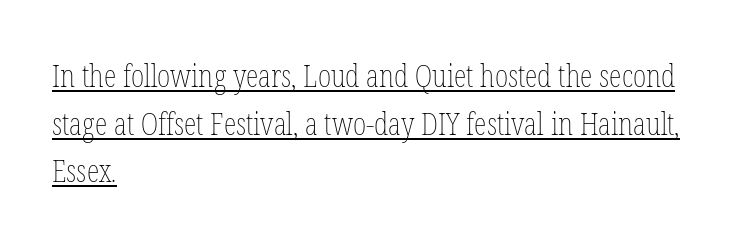
The passage shown stacks its lines at a standard gap. Each letter keeps its own natural width here, so spacing adapts to shape. Default kerning and tracking; the words read as compact shapes. Students, observe the line beneath the letters — that is underlining. All the whitespace from short lines collects on the right. Characters remain perfectly vertical along every line.
